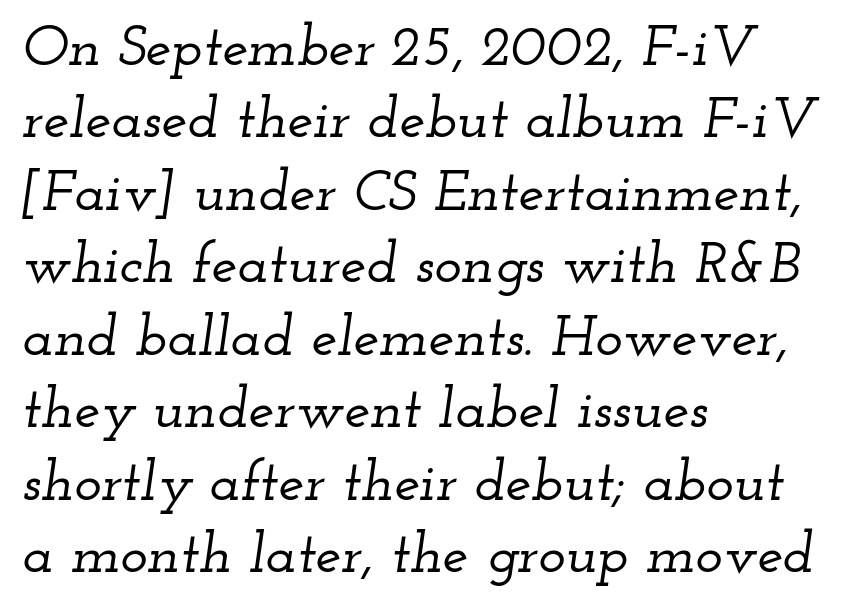
{"serif": "yes", "italic": "yes", "lean": "right", "slant_degrees": 12, "width": "wide", "stroke_contrast": "low", "x_height": "small", "monospaced": "no", "underline": "no", "align": "left", "line_spacing": "normal", "line_spacing_ratio": 1.25, "letter_spacing": "normal", "letter_spacing_em": 0.0, "glyph_px": 58}
